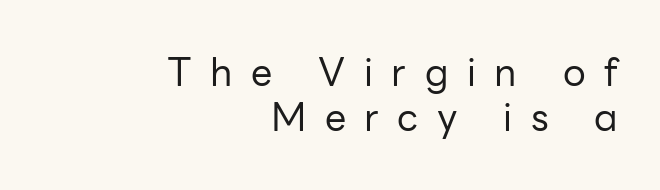
The axis of the letterforms is exactly vertical. Think of a printed novel: that variable character pitch is what you see here. Characters follow at a spacing far wider than the type designer built in. Bold? No — there's no thickening of the strokes. The letters carry no serifs — their stems end cleanly without finishing strokes.
